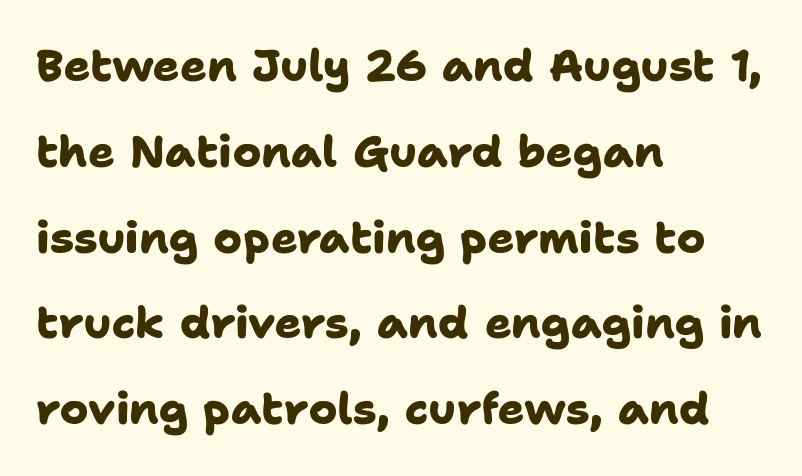
Does the weight exceed regular? Yes, all the way to bold. Note: no serifs on the glyphs. In terms of letterspacing, this is plain default setting. The passage shown is typed in a proportional face where columns would drift.
